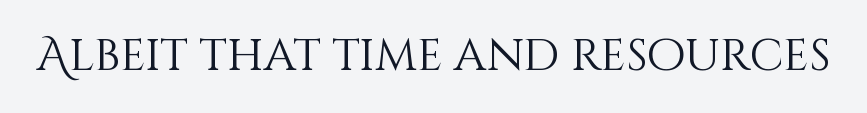
{"italic": "no", "bold": "no", "weight": "light", "width": "normal", "stroke_contrast": "medium", "x_height": "large", "monospaced": "no", "underline": "no", "letter_spacing": "normal", "letter_spacing_em": 0.0, "glyph_px": 45}
